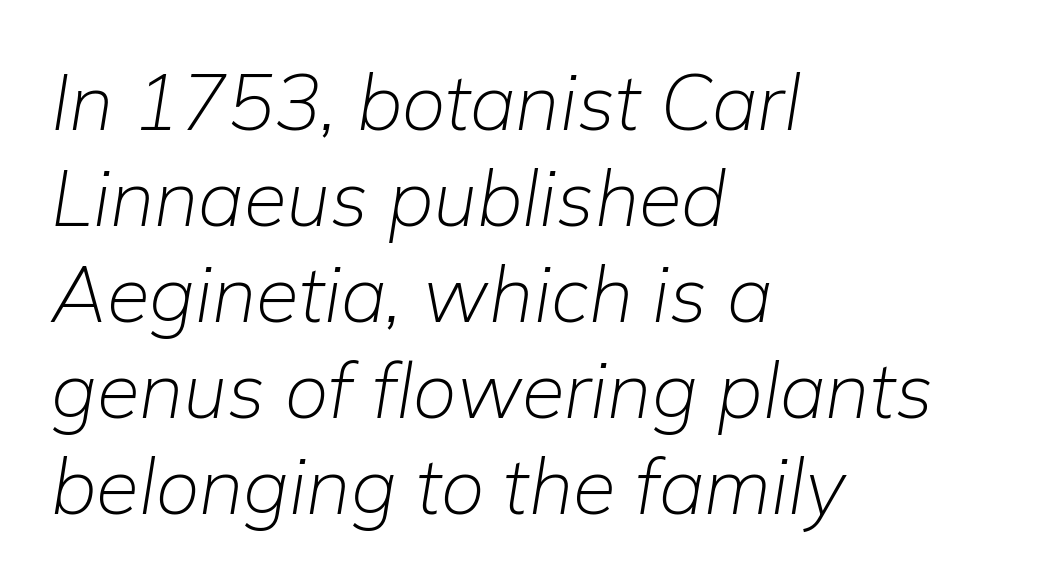
Q: Is the text bold? A: No.
Q: Is the text italic (slanted)? A: Yes, it leans right by about 9 degrees.
Q: Is the text underlined? A: No.
Q: How is the paragraph aligned? A: Left-aligned.
Q: Is the spacing between letters normal or unusually wide? A: Normal.
Q: Width (condensed, normal, or wide)? A: Normal.
Q: Stroke contrast? A: Low.
Q: x-height? A: Medium.
Q: Monospaced? A: No.
